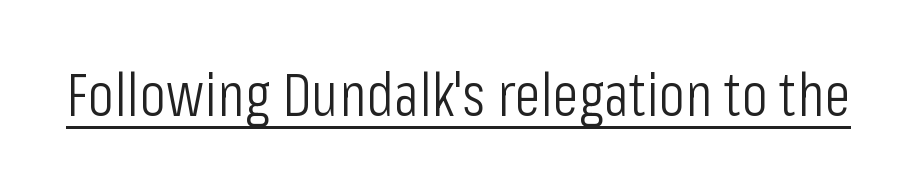
The image shows 61 px light, condensed sans-serif type, upright; set normal letter spacing, underlined; low stroke contrast and a medium x-height.
